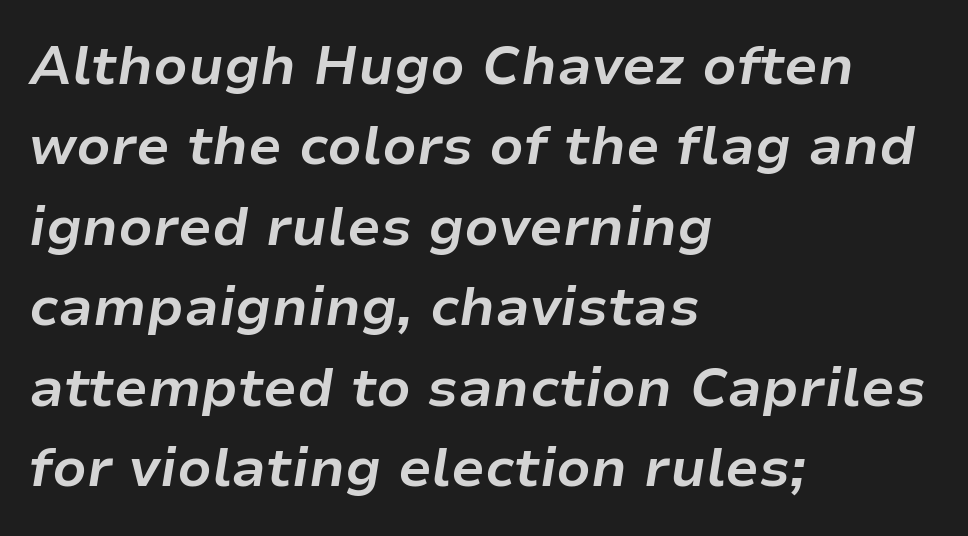
Short note: letters normally spaced. Interline gaps are of average width in this sample. Horizontal alignment here is leftward, the default for most running prose. Heft: maximum for text — a bold. Type without underlining.
